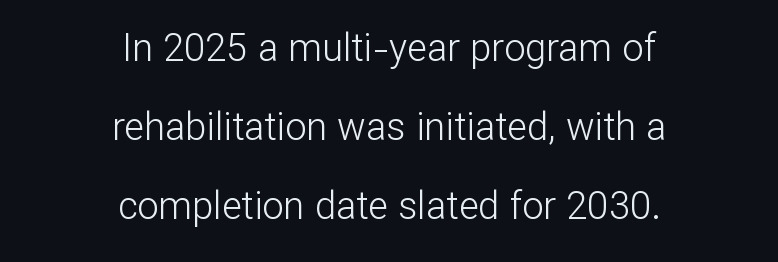
Stems and bowls with no extra thickness — not bold. Leading is clearly above the norm, producing a sparse column. A typesetter would call this zero additional tracking. Each letter keeps its own natural width here, so spacing adapts to shape.
